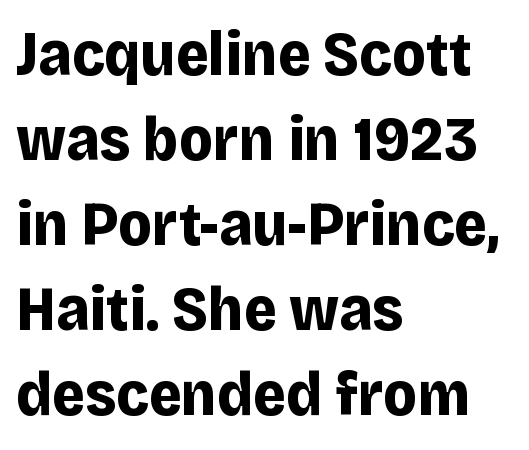
Q: Is the text bold? A: Yes.
Q: Is the text italic (slanted)? A: No, it is upright.
Q: Is the typeface a serif or a sans-serif typeface? A: Sans-serif.
Q: Is the text underlined? A: No.
Q: How is the paragraph aligned? A: Left-aligned.
Q: Is the spacing between letters normal or unusually wide? A: Normal.
Q: Is the spacing between lines tight, normal or loose? A: Normal.
Q: Width (condensed, normal, or wide)? A: Normal.
Q: Stroke contrast? A: Low.
Q: x-height? A: Large.
Q: Monospaced? A: No.
